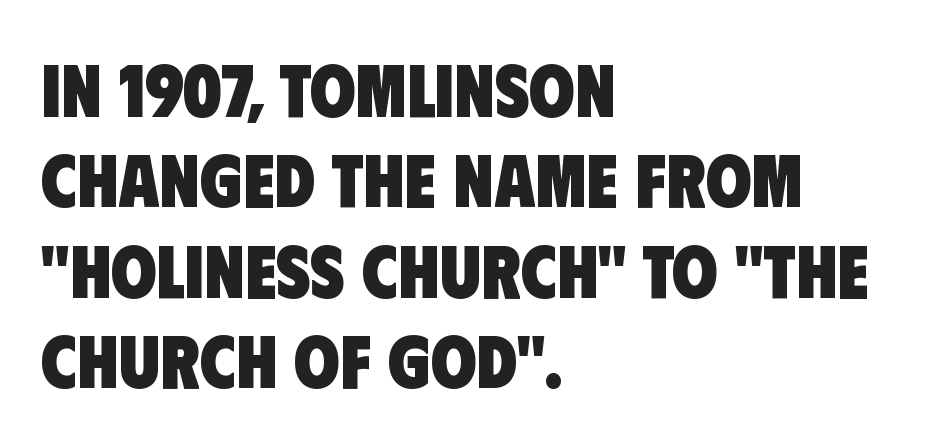
The image shows 74 px heavy, condensed sans-serif type; set left-aligned, line spacing 1.22x, normal letter spacing, not underlined; low stroke contrast and a large x-height.
